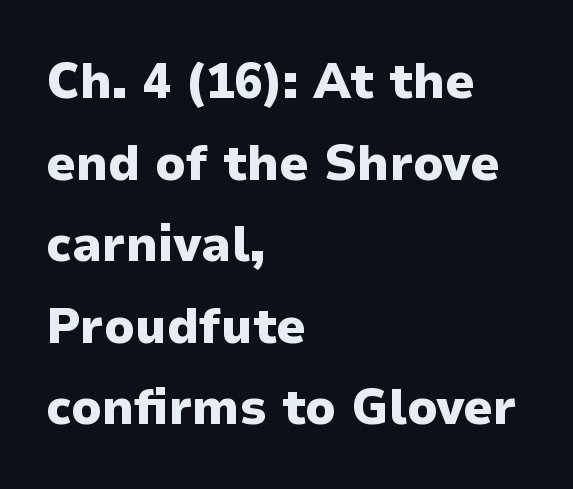
Q: Is the text bold? A: Yes.
Q: Is the text italic (slanted)? A: No, it is upright.
Q: Is the typeface a serif or a sans-serif typeface? A: Sans-serif.
Q: Is the text underlined? A: No.
Q: How is the paragraph aligned? A: Left-aligned.
Q: Is the spacing between letters normal or unusually wide? A: Normal.
Q: Is the spacing between lines tight, normal or loose? A: Normal.
Q: Width (condensed, normal, or wide)? A: Normal.
Q: Stroke contrast? A: Low.
Q: x-height? A: Medium.
Q: Monospaced? A: No.
